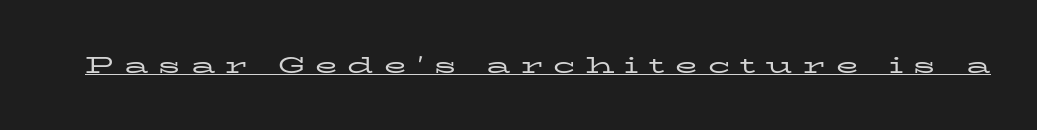
The image shows 23 px text type, upright; set unusually wide letter spacing (+0.44 em), underlined.
